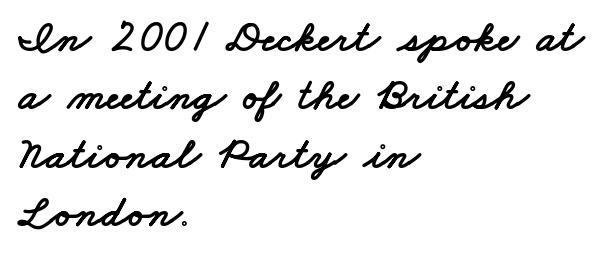
Unmarked baselines from the first word to the last. There is no visible air inserted between adjacent glyphs. These lines are rendered in a variable-pitch font. The block of text has a typical density, with ordinary space between rows.
